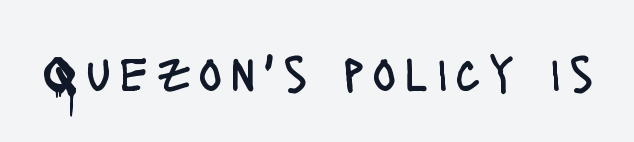
The image shows 50 px regular-weight, condensed sans-serif type, upright; set not underlined; low stroke contrast and a large x-height.
